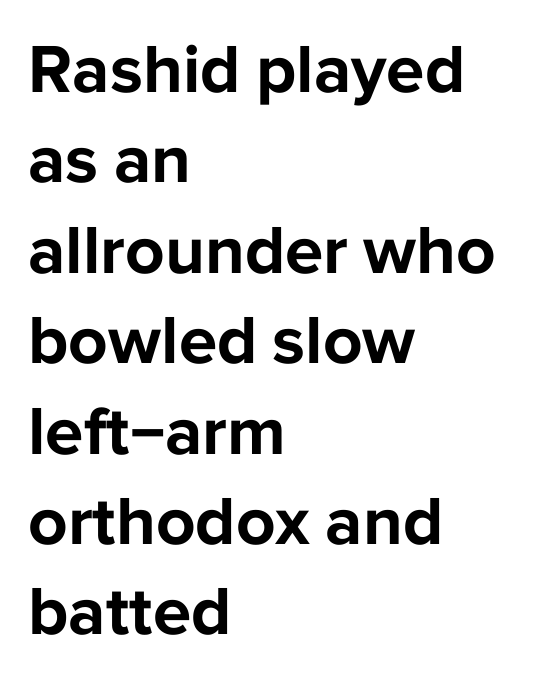
Q: Is the text bold? A: Yes.
Q: Is the text italic (slanted)? A: No, it is upright.
Q: Is the typeface a serif or a sans-serif typeface? A: Sans-serif.
Q: Is the text underlined? A: No.
Q: How is the paragraph aligned? A: Left-aligned.
Q: Is the spacing between letters normal or unusually wide? A: Normal.
Q: Is the spacing between lines tight, normal or loose? A: Normal.
Q: Width (condensed, normal, or wide)? A: Normal.
Q: Stroke contrast? A: Low.
Q: x-height? A: Medium.
Q: Monospaced? A: No.
